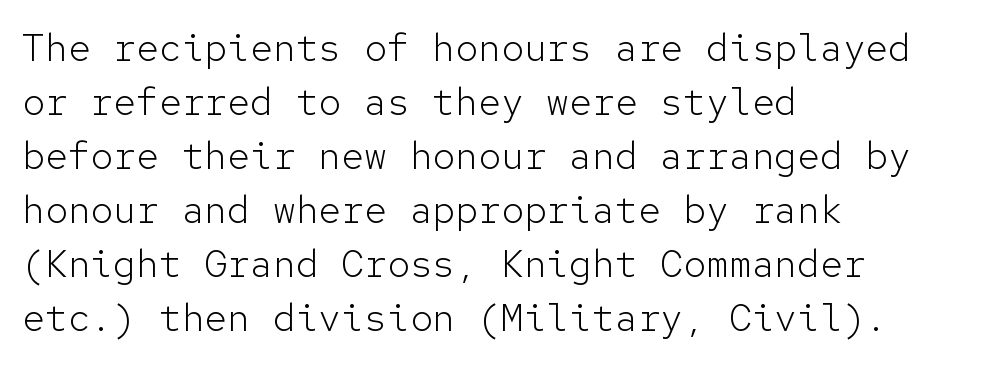
If you drew a ruler down the left edge, every line would touch it. The passage shown is typed in a monospace face where columns stay perfectly aligned. Unbolded letterforms with no extra heft. The type family on display is of the sans-serif kind. The letters stand upright; this is a roman face.
